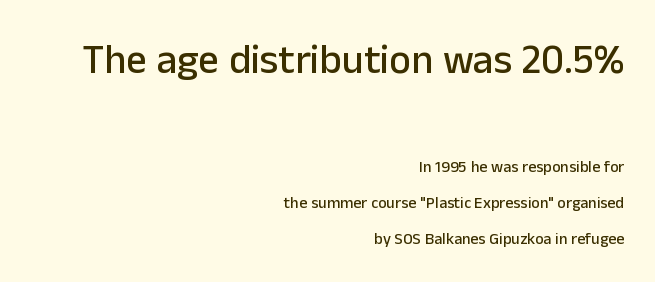
Q: Is the text italic (slanted)? A: No, it is upright.
Q: Is the typeface a serif or a sans-serif typeface? A: Sans-serif.
Q: Is the text underlined? A: No.
Q: How is the paragraph aligned? A: Right-aligned.
Q: Is the spacing between letters normal or unusually wide? A: Normal.
Q: Is the spacing between lines tight, normal or loose? A: Loose.
Q: Which block of text is set in a larger size, the first (top) or the second (bottom)? A: The first (top) one.
Q: Width (condensed, normal, or wide)? A: Normal.
Q: Stroke contrast? A: Low.
Q: x-height? A: Medium.
Q: Monospaced? A: No.
